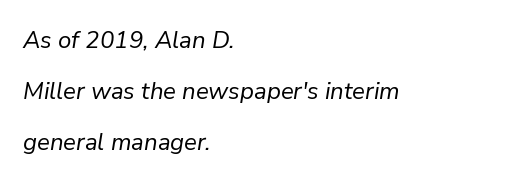
Q: Is the text bold? A: No.
Q: Is the text italic (slanted)? A: Yes, it leans right by about 9 degrees.
Q: Is the text underlined? A: No.
Q: How is the paragraph aligned? A: Left-aligned.
Q: Is the spacing between letters normal or unusually wide? A: Normal.
Q: Is the spacing between lines tight, normal or loose? A: Loose.
